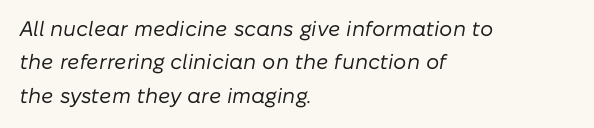
Q: Is the text bold? A: No.
Q: Is the text italic (slanted)? A: Yes, it leans right by about 10 degrees.
Q: Is the text underlined? A: No.
Q: How is the paragraph aligned? A: Left-aligned.
Q: Is the spacing between letters normal or unusually wide? A: Normal.
Q: Is the spacing between lines tight, normal or loose? A: Normal.
